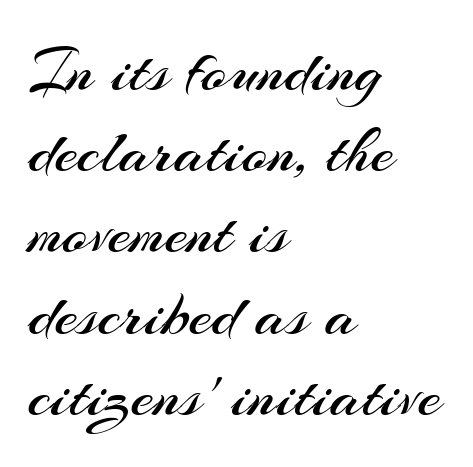
Q: Is the text bold? A: No.
Q: Is the text italic (slanted)? A: Yes.
Q: Is the typeface a serif or a sans-serif typeface? A: Sans-serif.
Q: Is the text underlined? A: No.
Q: How is the paragraph aligned? A: Left-aligned.
Q: Is the spacing between letters normal or unusually wide? A: Normal.
Q: Width (condensed, normal, or wide)? A: Normal.
Q: Stroke contrast? A: Medium.
Q: x-height? A: Small.
Q: Monospaced? A: No.
